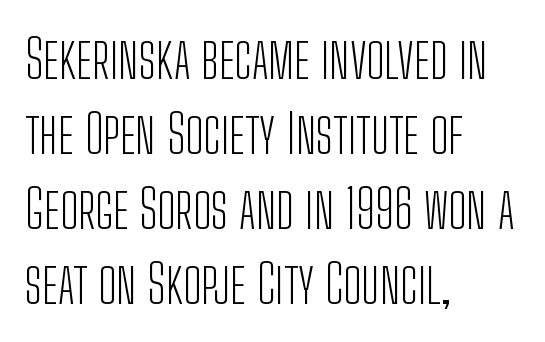
Q: Is the text bold? A: No.
Q: Is the text italic (slanted)? A: No, it is upright.
Q: Is the typeface a serif or a sans-serif typeface? A: Sans-serif.
Q: Is the text underlined? A: No.
Q: How is the paragraph aligned? A: Left-aligned.
Q: Is the spacing between letters normal or unusually wide? A: Normal.
Q: Is the spacing between lines tight, normal or loose? A: Normal.
Q: Width (condensed, normal, or wide)? A: Condensed.
Q: Stroke contrast? A: Low.
Q: x-height? A: Medium.
Q: Monospaced? A: No.
